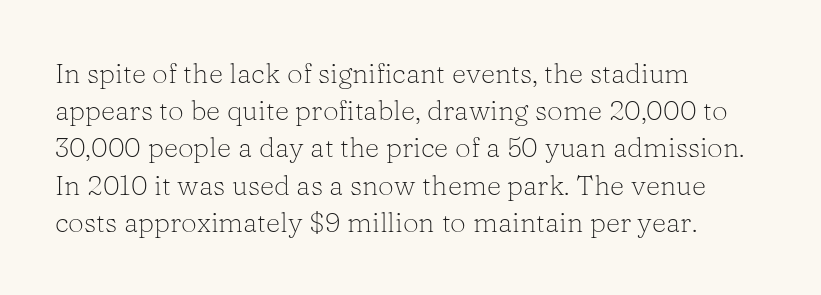
{"serif": "yes", "italic": "no", "bold": "no", "weight": "light", "width": "normal", "stroke_contrast": "low", "x_height": "medium", "monospaced": "no", "underline": "no", "align": "left", "line_spacing": "normal", "line_spacing_ratio": 1.33, "letter_spacing": "normal", "letter_spacing_em": 0.0, "glyph_px": 28}
